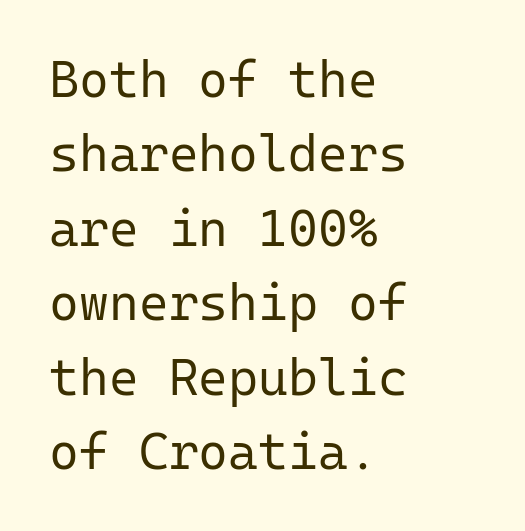
Heaviness? Minimal to ordinary, like unemphasized prose. Each word holds together tightly as a unit, with standard inter-letter gaps. Do the characters align in a grid? Yes, the font is monospaced. A sans-serif font was chosen for this passage. Leftover space on each line is placed entirely after the last word. Whoever set this chose a conventional vertical rhythm.
